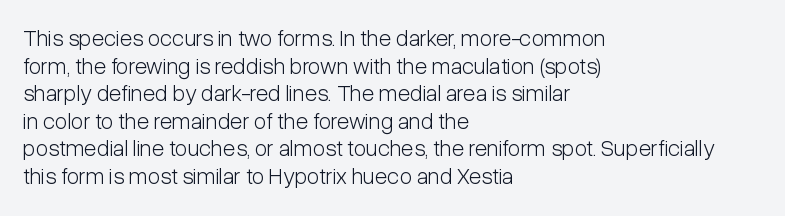
The image shows 23 px text type, upright; set left-aligned, line spacing 1.2x, normal letter spacing, not underlined.
